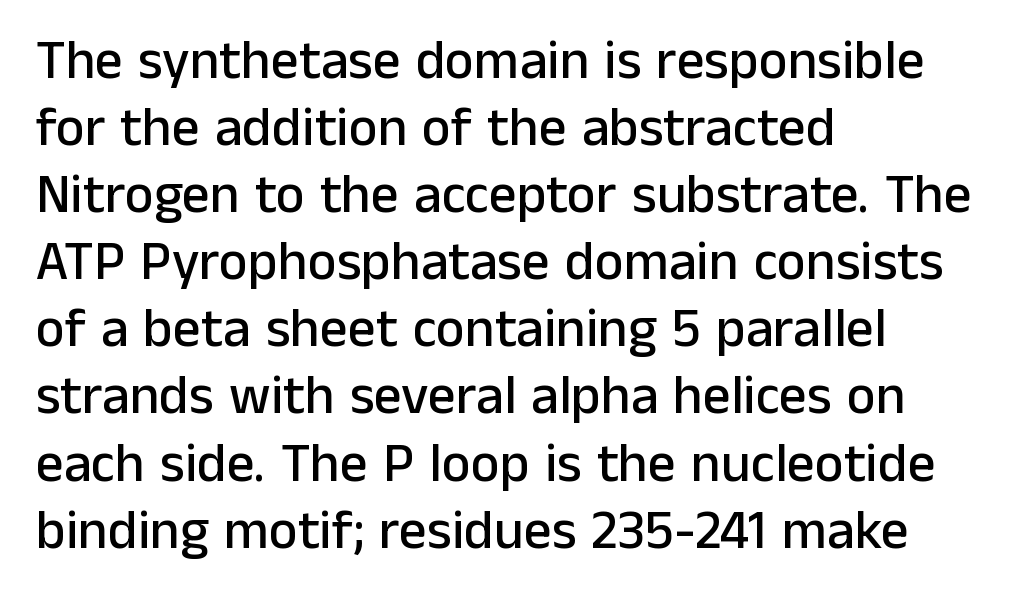
The image shows 55 px sans-serif type, upright; set left-aligned, line spacing 1.22x, normal letter spacing, not underlined; low stroke contrast and a medium x-height.
